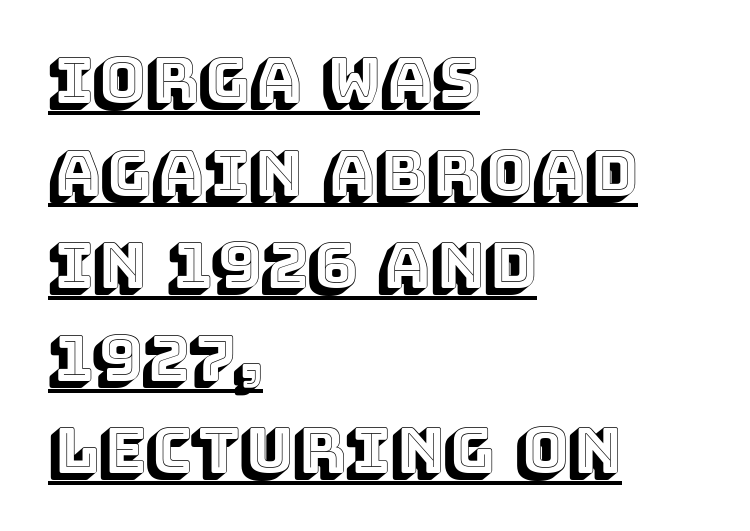
The image shows 63 px text type, upright; set left-aligned, normal line spacing (1.47x), normal letter spacing, underlined; a large x-height.
